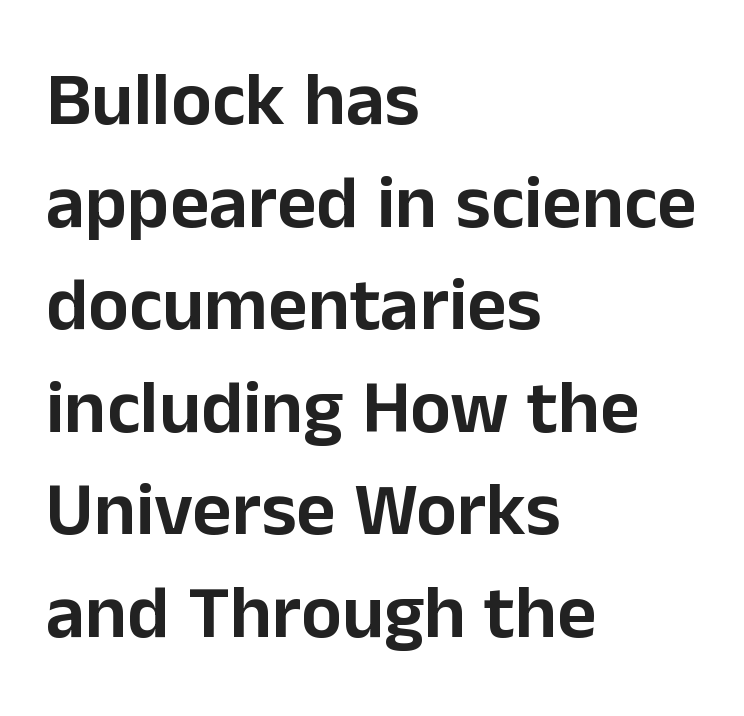
Q: Is the text italic (slanted)? A: No, it is upright.
Q: Is the typeface a serif or a sans-serif typeface? A: Sans-serif.
Q: Is the text underlined? A: No.
Q: How is the paragraph aligned? A: Left-aligned.
Q: Is the spacing between letters normal or unusually wide? A: Normal.
Q: Is the spacing between lines tight, normal or loose? A: Normal.
Q: Width (condensed, normal, or wide)? A: Normal.
Q: Stroke contrast? A: Low.
Q: x-height? A: Medium.
Q: Monospaced? A: No.
